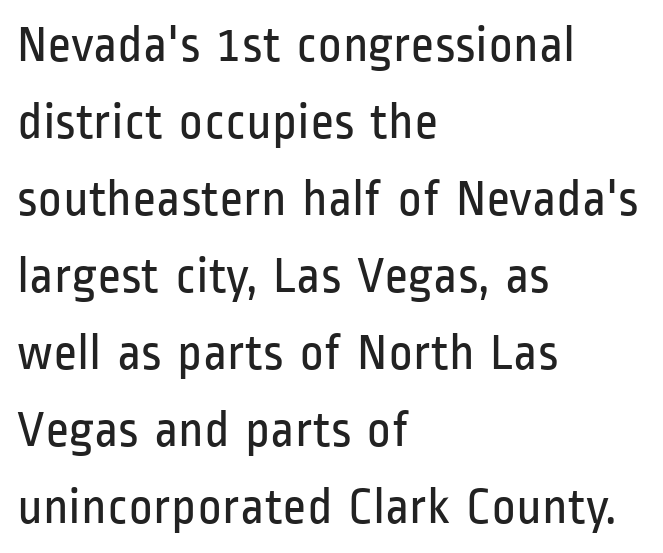
Q: Is the text bold? A: No.
Q: Is the text italic (slanted)? A: No, it is upright.
Q: Is the typeface a serif or a sans-serif typeface? A: Sans-serif.
Q: Is the text underlined? A: No.
Q: How is the paragraph aligned? A: Left-aligned.
Q: Is the spacing between letters normal or unusually wide? A: Normal.
Q: Is the spacing between lines tight, normal or loose? A: Normal.
Q: Width (condensed, normal, or wide)? A: Condensed.
Q: Stroke contrast? A: Low.
Q: x-height? A: Medium.
Q: Monospaced? A: No.
